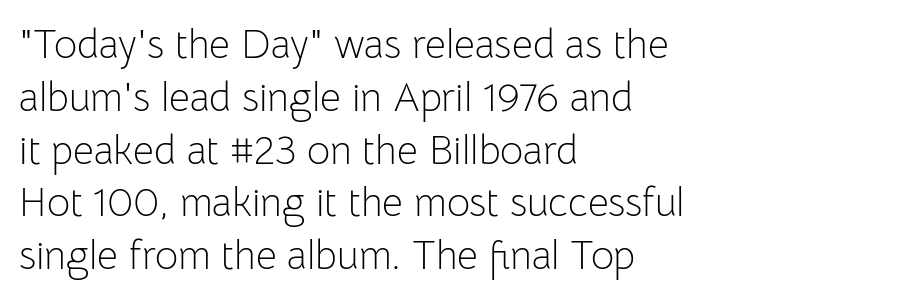
Q: Is the text bold? A: No.
Q: Is the text italic (slanted)? A: No, it is upright.
Q: Is the typeface a serif or a sans-serif typeface? A: Sans-serif.
Q: Is the text underlined? A: No.
Q: How is the paragraph aligned? A: Left-aligned.
Q: Is the spacing between letters normal or unusually wide? A: Normal.
Q: Is the spacing between lines tight, normal or loose? A: Normal.
Q: Width (condensed, normal, or wide)? A: Normal.
Q: Stroke contrast? A: Low.
Q: x-height? A: Medium.
Q: Monospaced? A: No.
